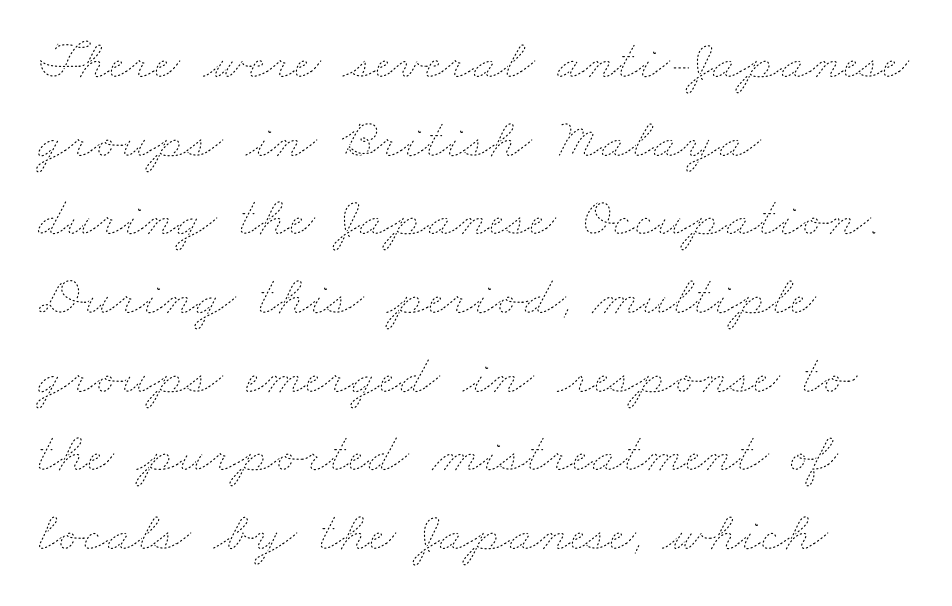
The image shows 57 px thin, wide type; set left-aligned, normal line spacing (1.38x), normal letter spacing, not underlined; low stroke contrast and a small x-height.
